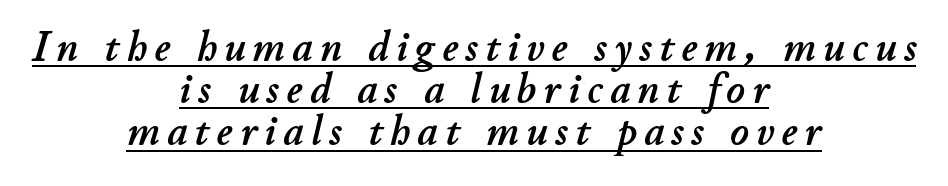
{"italic": "yes", "lean": "right", "slant_degrees": 11, "width": "normal", "stroke_contrast": "low", "x_height": "small", "monospaced": "no", "underline": "yes", "align": "center", "line_spacing": "tight", "line_spacing_ratio": 0.96, "glyph_px": 44}
